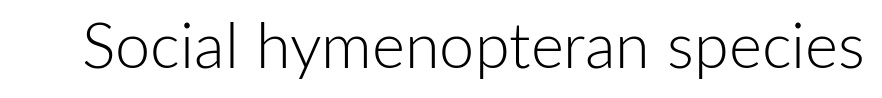
{"serif": "no", "italic": "no", "bold": "no", "weight": "light", "width": "normal", "stroke_contrast": "low", "x_height": "medium", "monospaced": "no", "underline": "no", "letter_spacing": "normal", "letter_spacing_em": 0.0, "glyph_px": 63}
